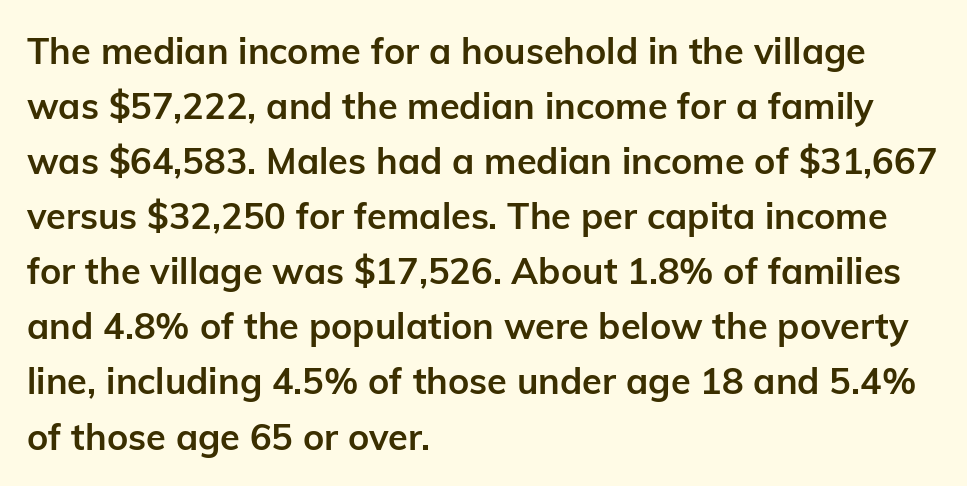
Q: Is the text bold? A: Yes.
Q: Is the text italic (slanted)? A: No, it is upright.
Q: Is the typeface a serif or a sans-serif typeface? A: Sans-serif.
Q: Is the text underlined? A: No.
Q: How is the paragraph aligned? A: Left-aligned.
Q: Is the spacing between letters normal or unusually wide? A: Normal.
Q: Is the spacing between lines tight, normal or loose? A: Normal.
Q: Width (condensed, normal, or wide)? A: Normal.
Q: Stroke contrast? A: Low.
Q: x-height? A: Medium.
Q: Monospaced? A: No.
